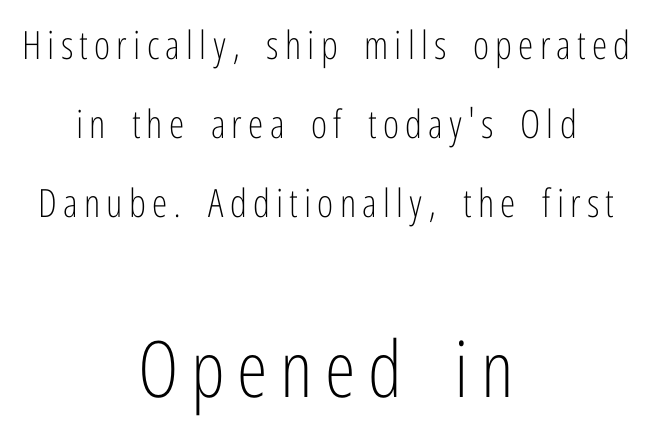
Q: Is the text bold? A: No.
Q: Is the text italic (slanted)? A: No, it is upright.
Q: Is the typeface a serif or a sans-serif typeface? A: Sans-serif.
Q: Is the text underlined? A: No.
Q: How is the paragraph aligned? A: Centered.
Q: Is the spacing between lines tight, normal or loose? A: Loose.
Q: Which block of text is set in a larger size, the first (top) or the second (bottom)? A: The second (bottom) one.
Q: Width (condensed, normal, or wide)? A: Condensed.
Q: Stroke contrast? A: Low.
Q: x-height? A: Medium.
Q: Monospaced? A: No.
